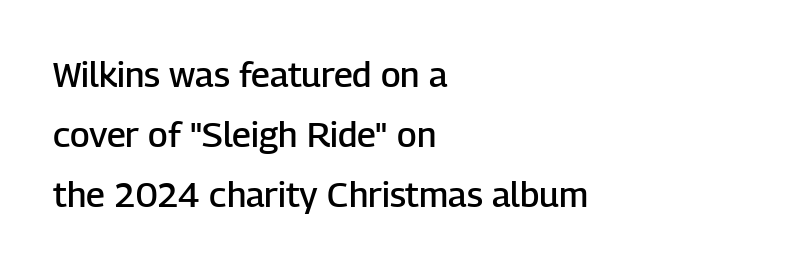
Q: Is the text bold? A: Semi-bold.
Q: Is the text italic (slanted)? A: No, it is upright.
Q: Is the typeface a serif or a sans-serif typeface? A: Sans-serif.
Q: Is the text underlined? A: No.
Q: How is the paragraph aligned? A: Left-aligned.
Q: Is the spacing between letters normal or unusually wide? A: Normal.
Q: Width (condensed, normal, or wide)? A: Normal.
Q: Stroke contrast? A: Low.
Q: x-height? A: Medium.
Q: Monospaced? A: No.
